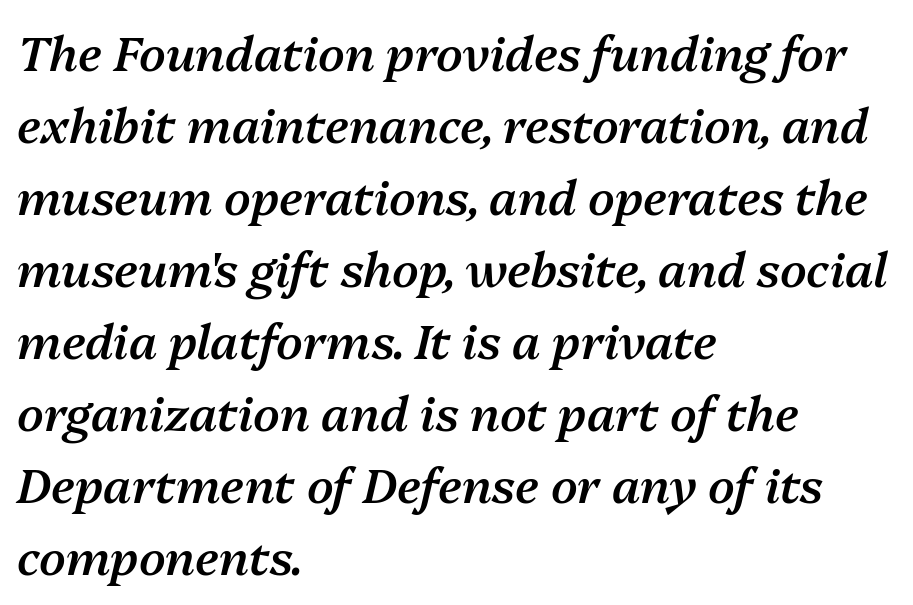
Q: Is the text bold? A: Semi-bold.
Q: Is the text italic (slanted)? A: Yes, it leans right by about 13 degrees.
Q: Is the text underlined? A: No.
Q: How is the paragraph aligned? A: Left-aligned.
Q: Is the spacing between letters normal or unusually wide? A: Normal.
Q: Is the spacing between lines tight, normal or loose? A: Normal.
Q: Width (condensed, normal, or wide)? A: Normal.
Q: Stroke contrast? A: Medium.
Q: x-height? A: Medium.
Q: Monospaced? A: No.
